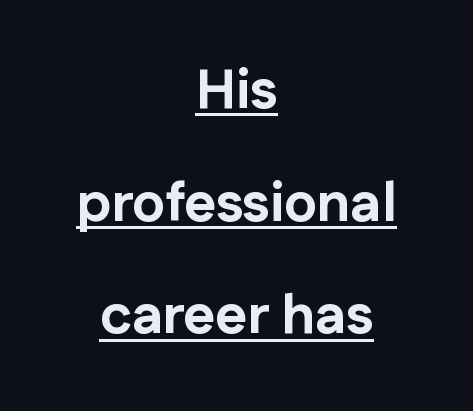
{"serif": "no", "italic": "no", "bold": "yes", "weight": "bold", "width": "normal", "stroke_contrast": "low", "x_height": "medium", "monospaced": "no", "underline": "yes", "align": "center", "line_spacing": "loose", "line_spacing_ratio": 2.05, "letter_spacing": "normal", "letter_spacing_em": 0.0, "glyph_px": 55}
